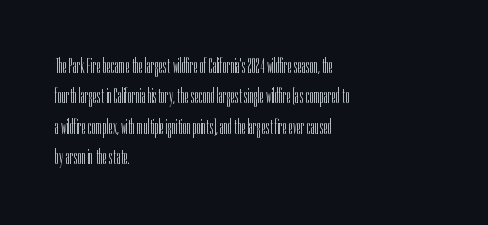
{"italic": "no", "bold": "no", "underline": "no", "align": "left", "line_spacing": "normal", "line_spacing_ratio": 1.45, "letter_spacing": "normal", "letter_spacing_em": 0.0, "glyph_px": 21}
